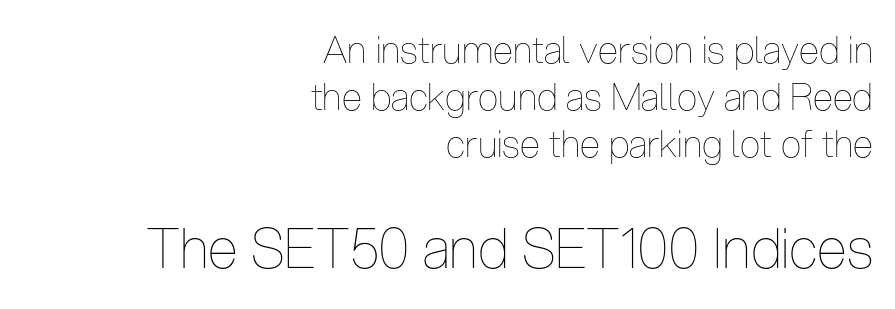
Upright lettering throughout. Small over large — that's the arrangement of the two blocks here. Unbolded letterforms with no extra heft. Is there much room between lines? A standard amount, neither cramped nor airy.
